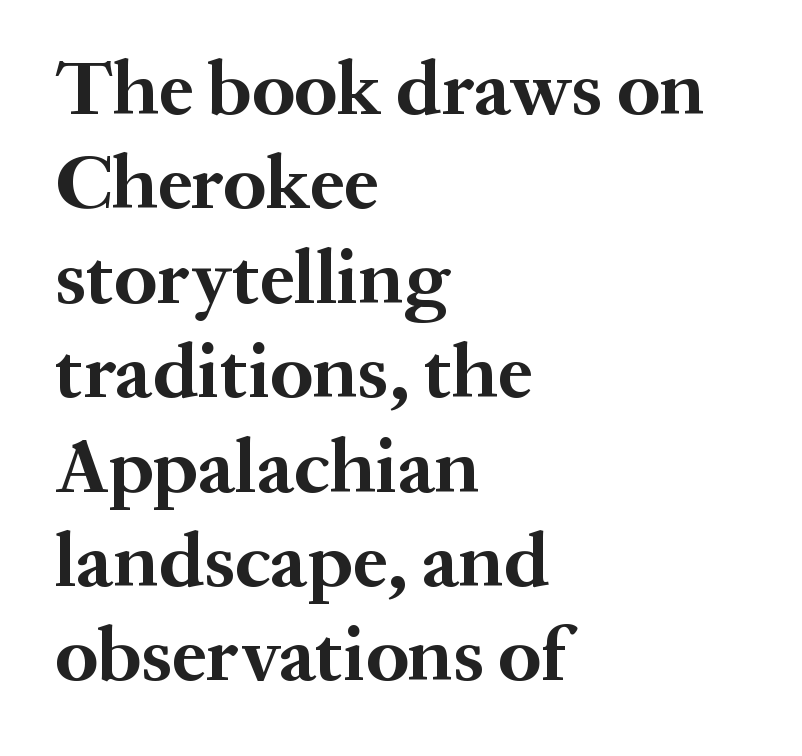
Horizontally, the lines are justified to the leading edge only. Note the varied advance widths — an 'i' is clearly narrower than an 'm'. How heavy is the stroke? Heavy — this is a bold. Nope, not italic — everything's standing straight. The tracking reads as untouched default to a designer's eye.
